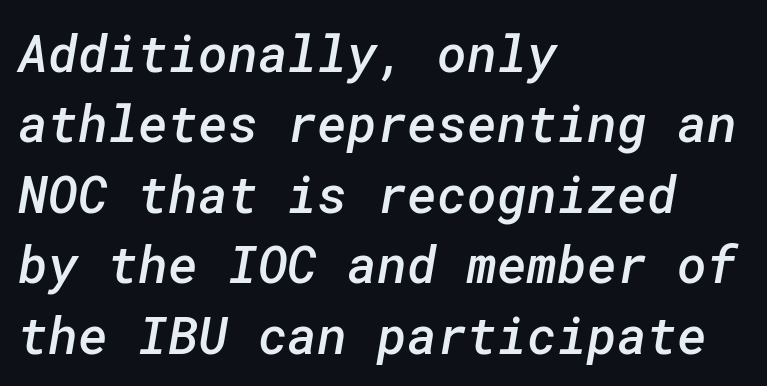
{"serif": "no", "bold": "semi", "weight": "semibold", "width": "normal", "stroke_contrast": "low", "x_height": "medium", "underline": "no", "align": "left", "line_spacing": "normal", "line_spacing_ratio": 1.38, "letter_spacing": "normal", "letter_spacing_em": 0.0, "glyph_px": 51}
